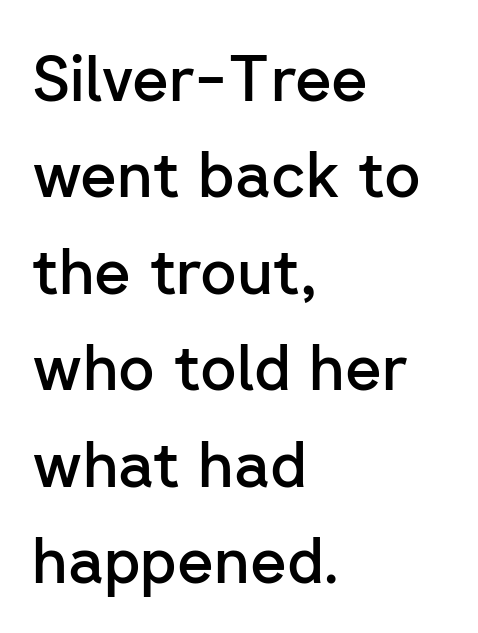
Q: Is the text bold? A: Semi-bold.
Q: Is the text italic (slanted)? A: No, it is upright.
Q: Is the typeface a serif or a sans-serif typeface? A: Sans-serif.
Q: Is the text underlined? A: No.
Q: How is the paragraph aligned? A: Left-aligned.
Q: Is the spacing between letters normal or unusually wide? A: Normal.
Q: Is the spacing between lines tight, normal or loose? A: Normal.
Q: Width (condensed, normal, or wide)? A: Normal.
Q: Stroke contrast? A: Low.
Q: x-height? A: Medium.
Q: Monospaced? A: No.
